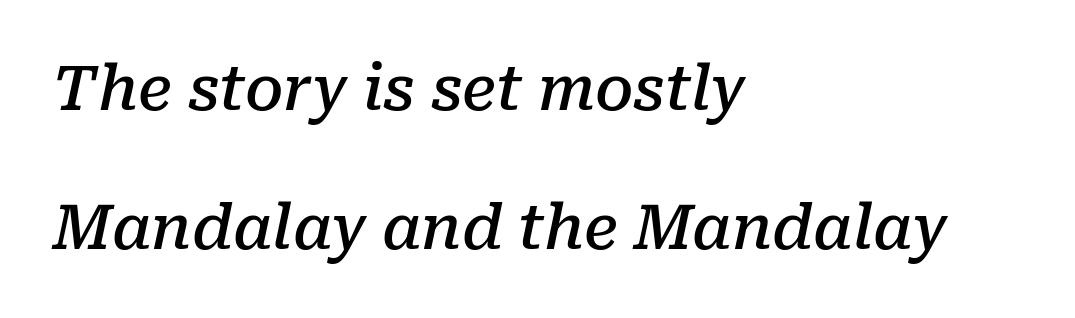
These lines were composed using italics. This sample has the flowing, uneven cadence of proportional lettering. Plain, unruled lines of type. You could call the tracking neutral — neither tight nor loose.
